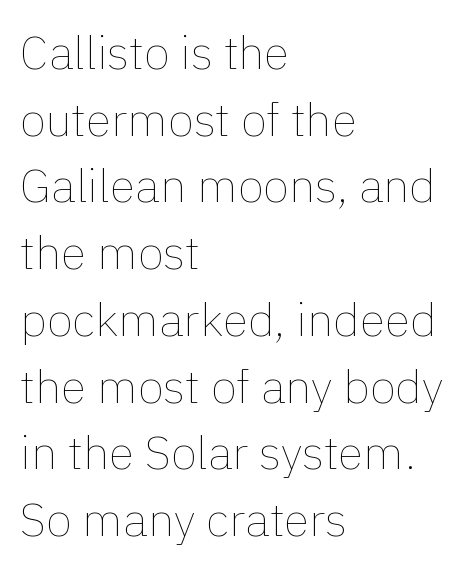
Q: Is the text bold? A: No.
Q: Is the text italic (slanted)? A: No, it is upright.
Q: Is the text underlined? A: No.
Q: How is the paragraph aligned? A: Left-aligned.
Q: Is the spacing between letters normal or unusually wide? A: Normal.
Q: Is the spacing between lines tight, normal or loose? A: Normal.
Q: Width (condensed, normal, or wide)? A: Normal.
Q: x-height? A: Medium.
Q: Monospaced? A: No.
